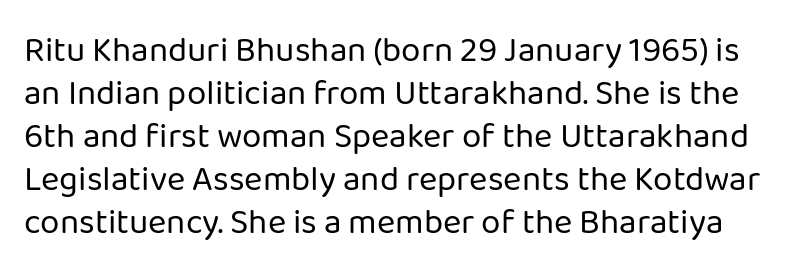
Q: Is the text bold? A: No.
Q: Is the text italic (slanted)? A: No, it is upright.
Q: Is the typeface a serif or a sans-serif typeface? A: Sans-serif.
Q: Is the text underlined? A: No.
Q: Is the spacing between letters normal or unusually wide? A: Normal.
Q: Width (condensed, normal, or wide)? A: Normal.
Q: Stroke contrast? A: Low.
Q: x-height? A: Medium.
Q: Monospaced? A: No.
